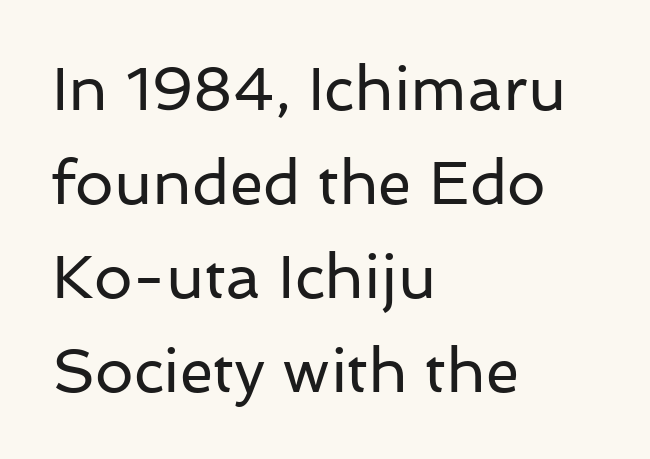
The image shows 61 px regular-weight sans-serif type, upright; set left-aligned, normal line spacing (1.54x), normal letter spacing, not underlined; low stroke contrast and a medium x-height.
